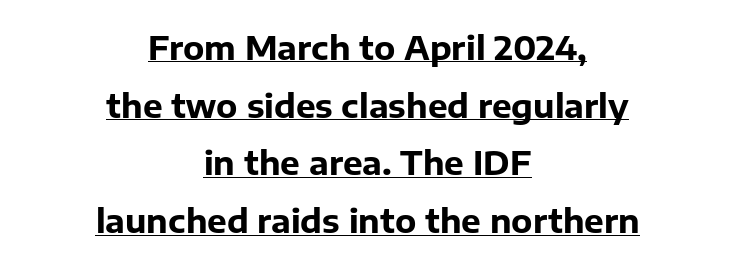
Letter spacing: default. Here the designer chose a conventional face with non-uniform glyph widths. A baseline rule has been typeset under these characters. Nope, not italic — everything's standing straight. These lines are composed in type without serifs.
